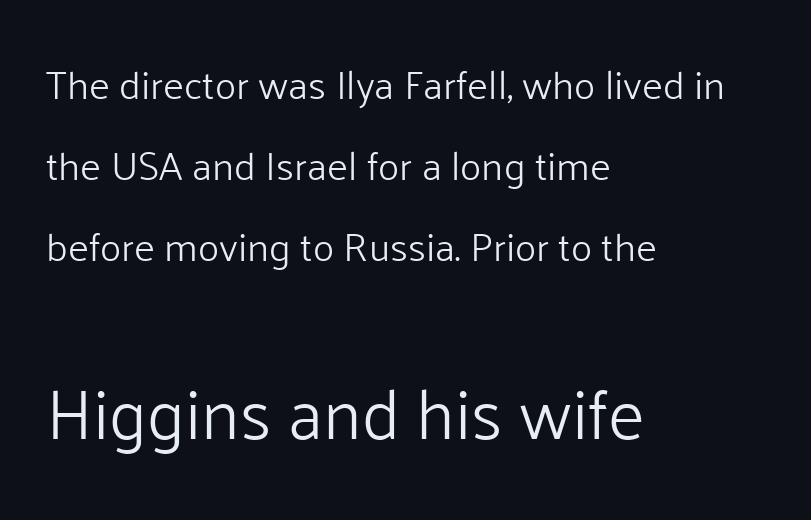
Q: Is the text bold? A: No.
Q: Is the text italic (slanted)? A: No, it is upright.
Q: Is the typeface a serif or a sans-serif typeface? A: Sans-serif.
Q: Is the text underlined? A: No.
Q: How is the paragraph aligned? A: Left-aligned.
Q: Is the spacing between letters normal or unusually wide? A: Normal.
Q: Is the spacing between lines tight, normal or loose? A: Loose.
Q: Which block of text is set in a larger size, the first (top) or the second (bottom)? A: The second (bottom) one.
Q: Width (condensed, normal, or wide)? A: Normal.
Q: Stroke contrast? A: Low.
Q: x-height? A: Medium.
Q: Monospaced? A: No.
